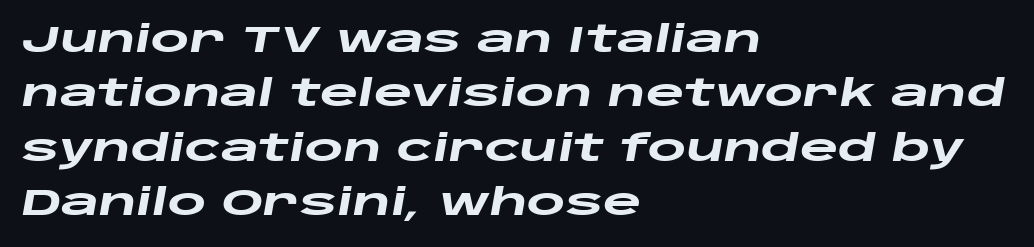
{"italic": "yes", "lean": "right", "slant_degrees": 10, "bold": "yes", "weight": "heavy", "width": "wide", "stroke_contrast": "low", "x_height": "large", "monospaced": "no", "underline": "no", "align": "left", "line_spacing": "normal", "line_spacing_ratio": 1.47, "letter_spacing": "normal", "letter_spacing_em": 0.0, "glyph_px": 37}
